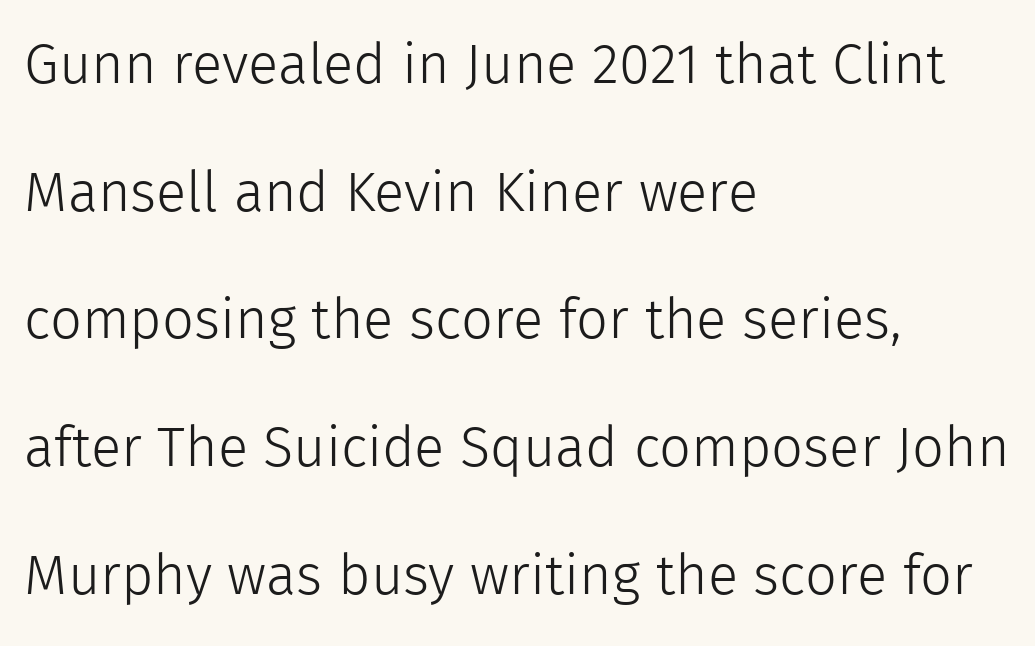
{"serif": "no", "italic": "no", "bold": "no", "weight": "light", "width": "normal", "x_height": "medium", "monospaced": "no", "underline": "no", "align": "left", "line_spacing": "loose", "line_spacing_ratio": 2.28, "letter_spacing": "normal", "letter_spacing_em": 0.0, "glyph_px": 56}
